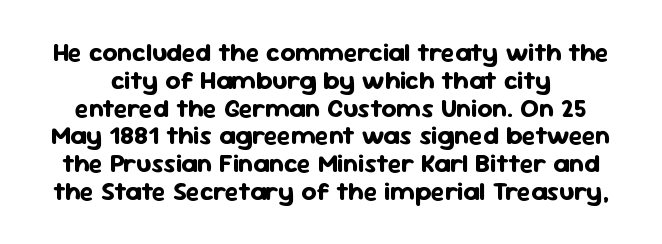
The image shows 26 px bold type, upright; set tight line spacing (1.07x), normal letter spacing, not underlined.
